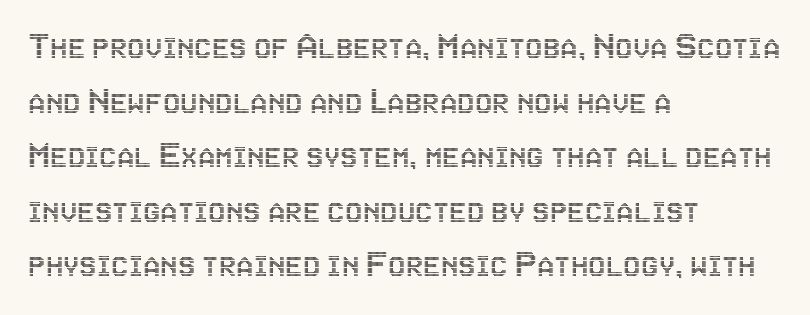
Q: Is the text italic (slanted)? A: No, it is upright.
Q: Is the text underlined? A: No.
Q: How is the paragraph aligned? A: Left-aligned.
Q: Is the spacing between letters normal or unusually wide? A: Normal.
Q: Is the spacing between lines tight, normal or loose? A: Normal.
Q: Width (condensed, normal, or wide)? A: Condensed.
Q: x-height? A: Large.
Q: Monospaced? A: No.
